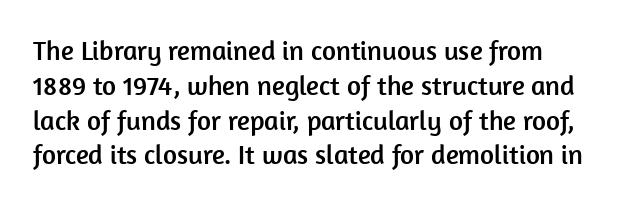
{"italic": "no", "underline": "no", "align": "left", "line_spacing": "normal", "line_spacing_ratio": 1.29, "letter_spacing": "normal", "letter_spacing_em": 0.0, "glyph_px": 27}
